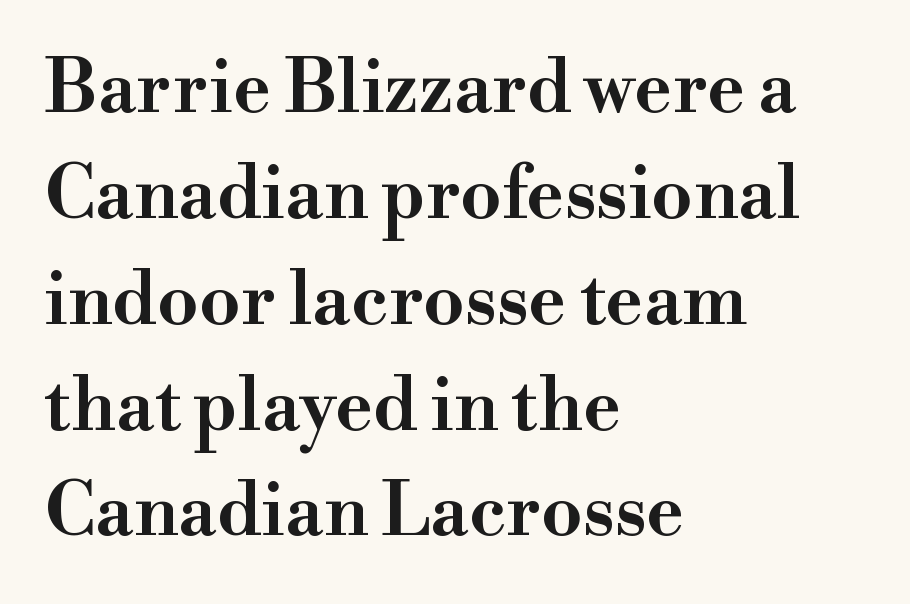
The image shows 73 px wide serif type, upright; set left-aligned, normal line spacing (1.45x), normal letter spacing, not underlined; high stroke contrast and a small x-height.
